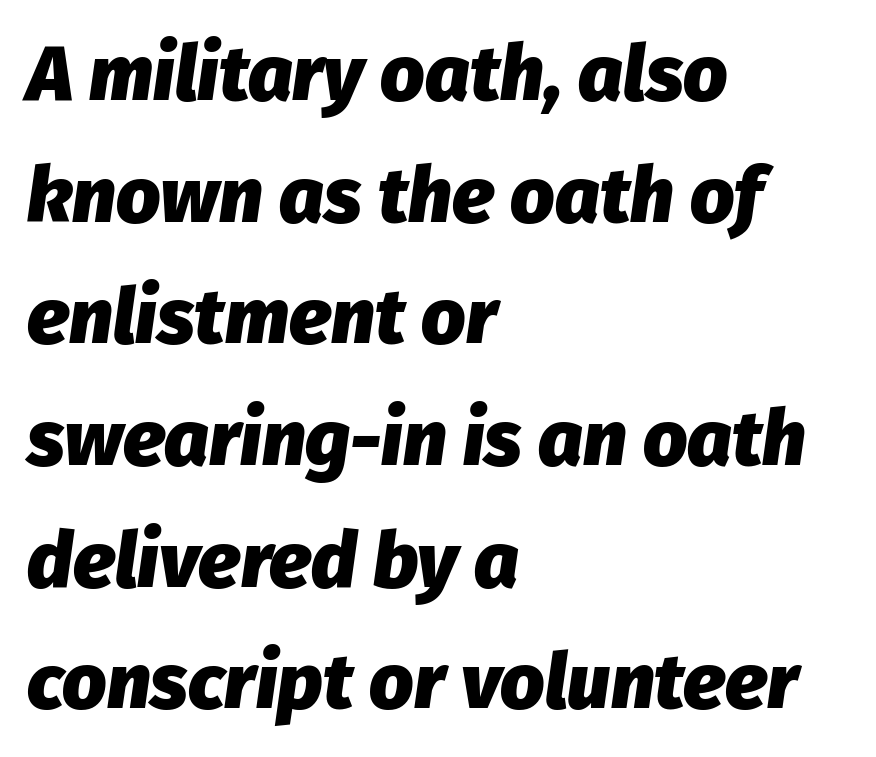
The image shows 78 px heavy type, italic (leaning right); set left-aligned, normal line spacing (1.56x), normal letter spacing, not underlined; low stroke contrast and a medium x-height.
